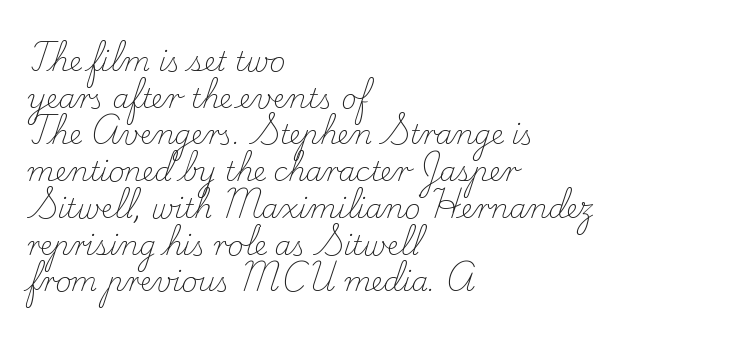
Q: Is the text bold? A: No.
Q: Is the text italic (slanted)? A: Yes.
Q: Is the text underlined? A: No.
Q: How is the paragraph aligned? A: Left-aligned.
Q: Is the spacing between letters normal or unusually wide? A: Normal.
Q: Is the spacing between lines tight, normal or loose? A: Normal.
